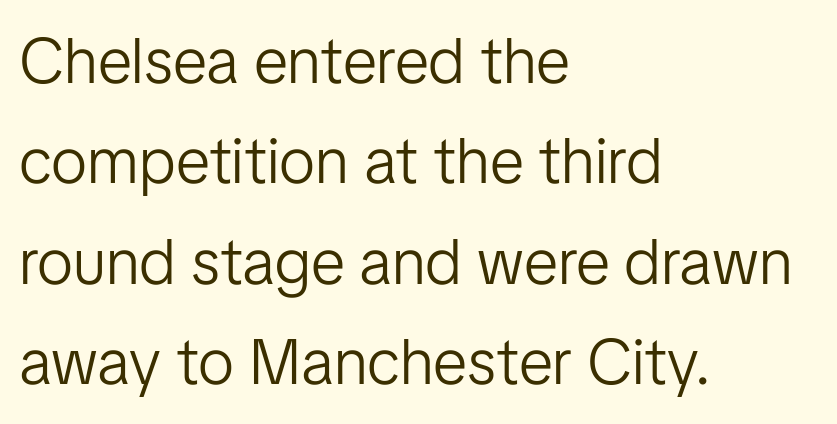
{"serif": "no", "italic": "no", "bold": "no", "weight": "light", "width": "normal", "stroke_contrast": "low", "x_height": "medium", "monospaced": "no", "underline": "no", "align": "left", "line_spacing": "normal", "line_spacing_ratio": 1.57, "letter_spacing": "normal", "letter_spacing_em": 0.0, "glyph_px": 64}
